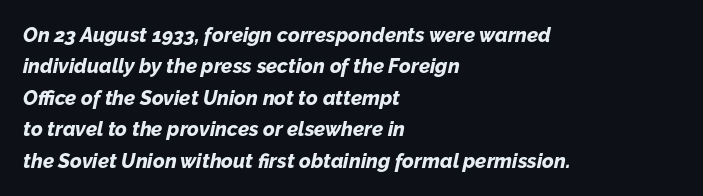
{"italic": "yes", "lean": "right", "slant_degrees": 12, "bold": "yes", "underline": "no", "align": "left", "line_spacing": "normal", "line_spacing_ratio": 1.57, "letter_spacing": "normal", "letter_spacing_em": 0.0, "glyph_px": 20}
